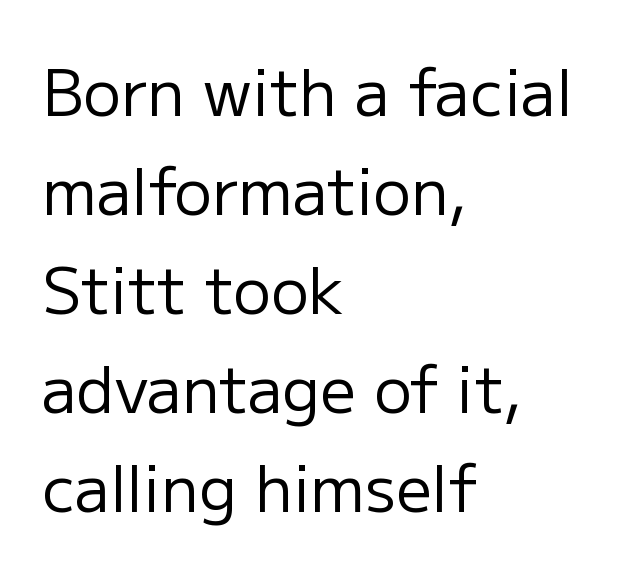
Q: Is the text bold? A: No.
Q: Is the text italic (slanted)? A: No, it is upright.
Q: Is the typeface a serif or a sans-serif typeface? A: Sans-serif.
Q: Is the text underlined? A: No.
Q: How is the paragraph aligned? A: Left-aligned.
Q: Is the spacing between letters normal or unusually wide? A: Normal.
Q: Is the spacing between lines tight, normal or loose? A: Normal.
Q: Width (condensed, normal, or wide)? A: Normal.
Q: Stroke contrast? A: Low.
Q: x-height? A: Medium.
Q: Monospaced? A: No.
